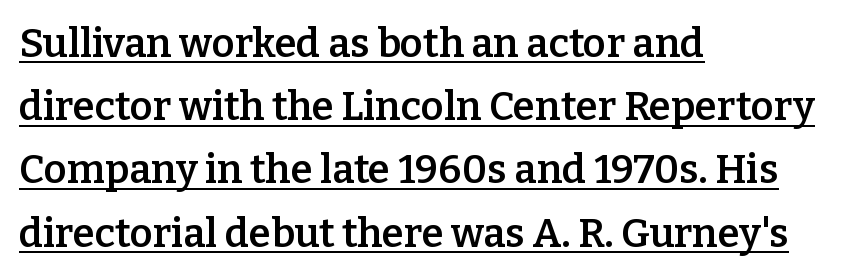
The paragraph has a hard left edge and a soft right edge. Regarding leading, the lines here are spaced in the standard way. You can tell it's not italic because the verticals are truly vertical. Character widths vary here, with narrow letters taking less room than wide ones. The passage shown is semibold, sitting just below true bold.
